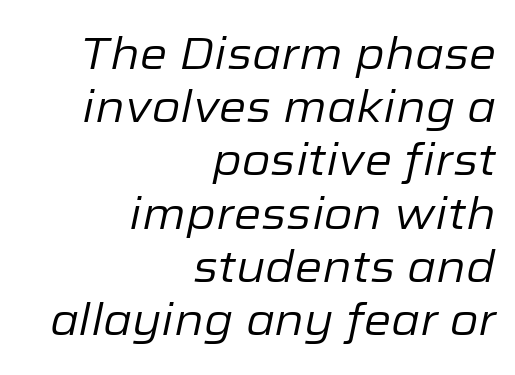
In terms of posture, this sample is oblique. Stems here are at most as thick as an everyday book face. The line texture is even and compact thanks to regular tracking. Is this a fixed-width face? No — the glyphs have proportional, varying widths. A bare baseline throughout the passage. Horizontal alignment here is rightward, an uncommon choice for prose.
